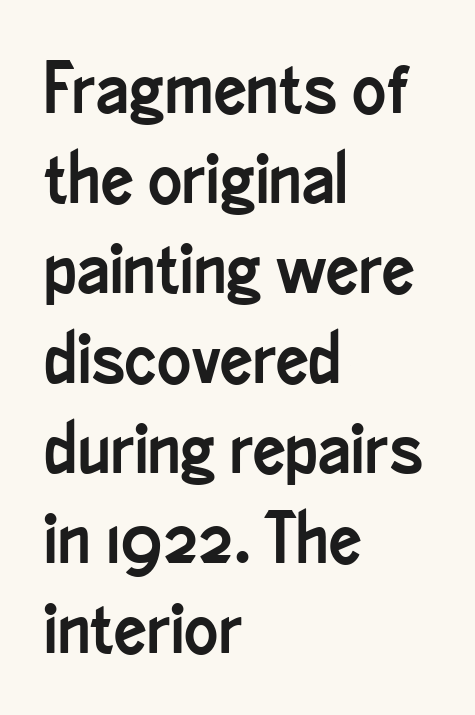
Standard letterfit; no display-style spreading of the glyphs. The face used here is proportionally spaced, like ordinary book or web type. Does the copy run flush right? No — it runs flush left. Interline gaps are of average width in this sample. Lines of text with bare space underneath.
